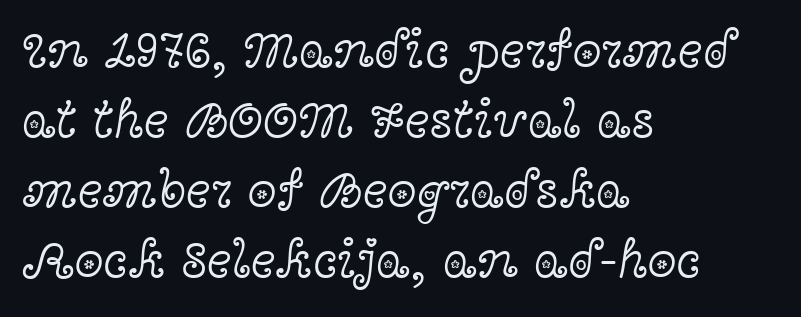
Q: Is the text bold? A: No.
Q: Is the text italic (slanted)? A: Yes.
Q: Is the typeface a serif or a sans-serif typeface? A: Serif.
Q: Is the text underlined? A: No.
Q: How is the paragraph aligned? A: Left-aligned.
Q: Is the spacing between letters normal or unusually wide? A: Normal.
Q: Is the spacing between lines tight, normal or loose? A: Normal.
Q: Width (condensed, normal, or wide)? A: Wide.
Q: x-height? A: Medium.
Q: Monospaced? A: No.
